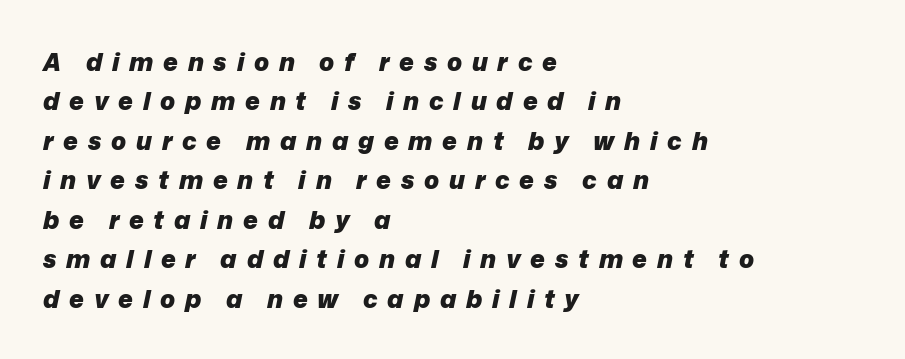
Regarding leading, the lines here are spaced in the standard way. Students, this is bold: see how much ink each stroke carries. If you drew a line through each stem, it would be angled. The zone under the glyphs is completely vacant. Horizontally, the lines are justified to the leading edge only.
